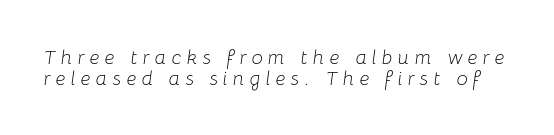
Q: Is the text bold? A: No.
Q: Is the text italic (slanted)? A: Yes, it leans right by about 8 degrees.
Q: Is the text underlined? A: No.
Q: Is the spacing between letters normal or unusually wide? A: Unusually wide.
Q: Is the spacing between lines tight, normal or loose? A: Tight.
